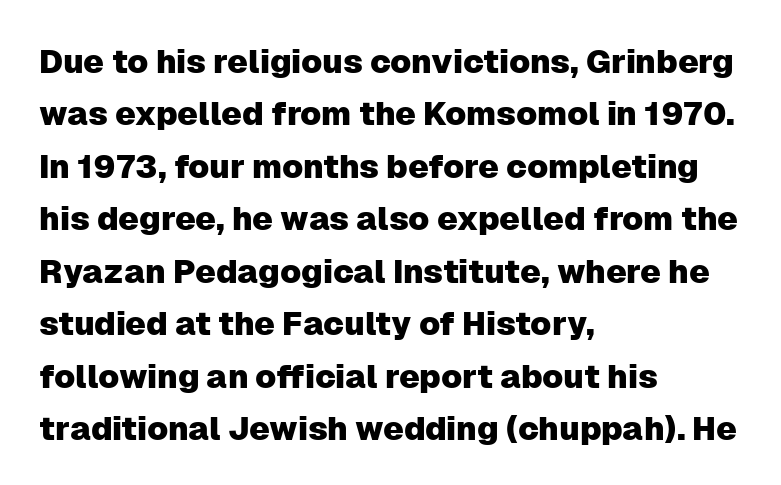
The rows are spaced the way most documents space them. These lines are rendered in a variable-pitch font. The paragraph has a hard left edge and a soft right edge. I'd call this a sans setting — the letters go barefoot. Students, note that the glyphs here touch the page at normal intervals.
